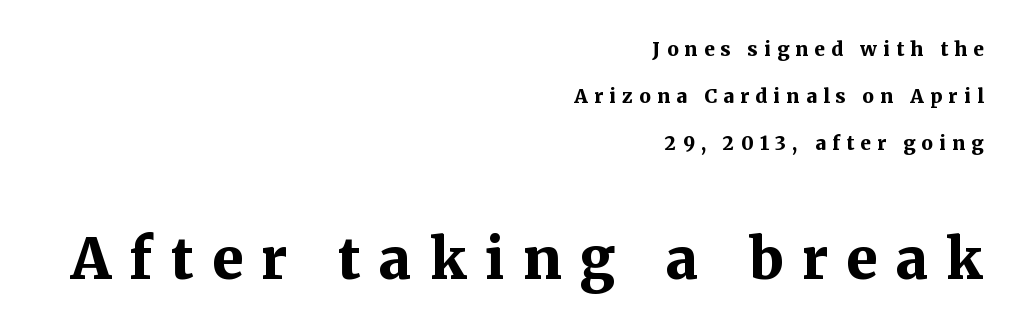
Q: Is the text bold? A: Yes.
Q: Is the text italic (slanted)? A: No, it is upright.
Q: Is the typeface a serif or a sans-serif typeface? A: Serif.
Q: Is the text underlined? A: No.
Q: How is the paragraph aligned? A: Right-aligned.
Q: Is the spacing between letters normal or unusually wide? A: Unusually wide.
Q: Is the spacing between lines tight, normal or loose? A: Loose.
Q: Which block of text is set in a larger size, the first (top) or the second (bottom)? A: The second (bottom) one.
Q: Width (condensed, normal, or wide)? A: Normal.
Q: Stroke contrast? A: Medium.
Q: x-height? A: Medium.
Q: Monospaced? A: No.
